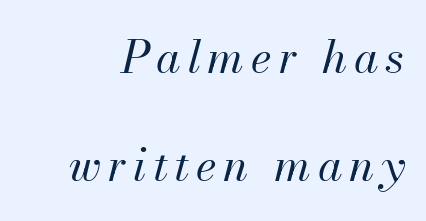
The image shows 45 px regular-weight type, italic (leaning right); set loose line spacing (2.39x), not underlined; medium stroke contrast and a small x-height.
